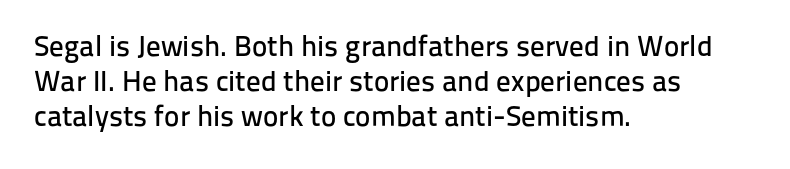
Notice how the stems are strictly vertical — no italics here. Character widths vary here, with narrow letters taking less room than wide ones. Letterform terminals end flat and unadorned throughout the passage. Observe the ordinary spacing: letters are neighbours, not strangers.
